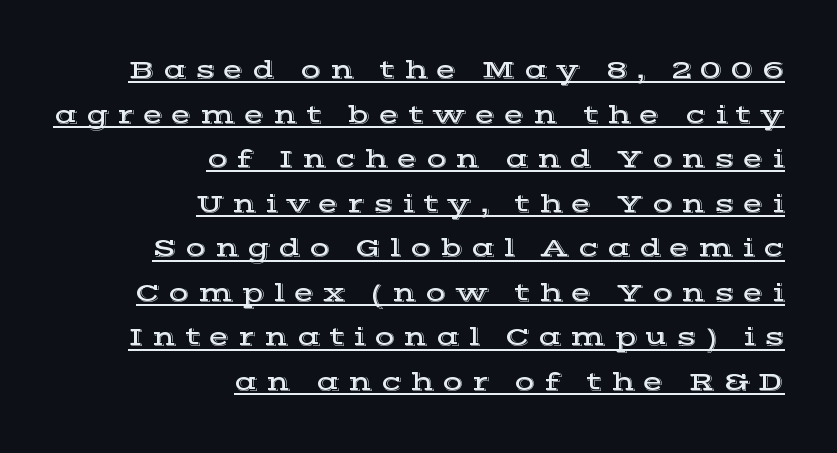
The typography opts for an upright posture over an oblique one. Short note: letters widely spaced. Teacher's note: observe the even right margin — that is flush-right alignment. Underline: present. Baseline-to-baseline distance is the conventional proportion of letter height.
